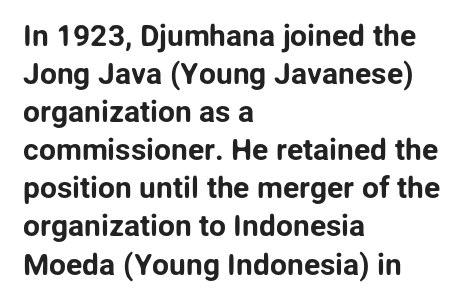
Q: Is the text italic (slanted)? A: No, it is upright.
Q: Is the typeface a serif or a sans-serif typeface? A: Sans-serif.
Q: Is the text underlined? A: No.
Q: How is the paragraph aligned? A: Left-aligned.
Q: Is the spacing between letters normal or unusually wide? A: Normal.
Q: Is the spacing between lines tight, normal or loose? A: Normal.
Q: Width (condensed, normal, or wide)? A: Normal.
Q: Stroke contrast? A: Low.
Q: x-height? A: Medium.
Q: Monospaced? A: No.
